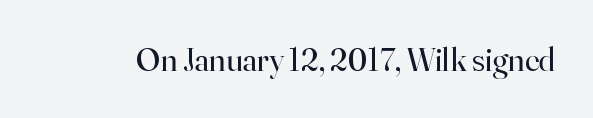
Do the characters align in a grid? No, the font is proportional. There is no visible air inserted between adjacent glyphs. The typeface has the unassuming heft of standard copy or less. The baseline area is clear.
